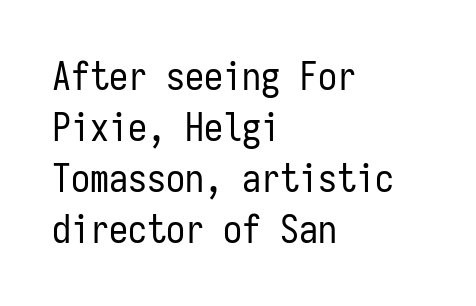
{"serif": "no", "italic": "no", "bold": "no", "weight": "regular", "width": "condensed", "stroke_contrast": "low", "x_height": "medium", "monospaced": "yes", "underline": "no", "align": "left", "line_spacing": "normal", "line_spacing_ratio": 1.34, "letter_spacing": "normal", "letter_spacing_em": 0.0, "glyph_px": 38}
